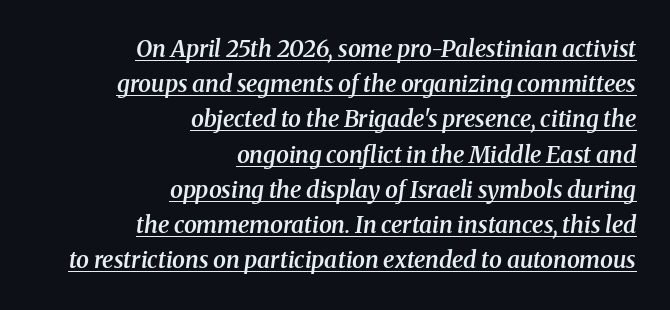
The image shows 23 px text type, italic (leaning right); set right-aligned, normal line spacing (1.53x), normal letter spacing, underlined.
